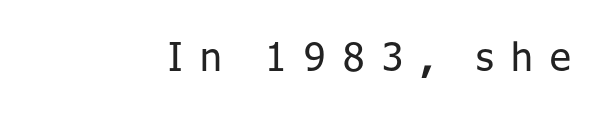
Q: Is the text bold? A: No.
Q: Is the text italic (slanted)? A: No, it is upright.
Q: Is the typeface a serif or a sans-serif typeface? A: Sans-serif.
Q: Is the text underlined? A: No.
Q: Is the spacing between letters normal or unusually wide? A: Unusually wide.
Q: Width (condensed, normal, or wide)? A: Normal.
Q: Stroke contrast? A: Low.
Q: x-height? A: Medium.
Q: Monospaced? A: No.
